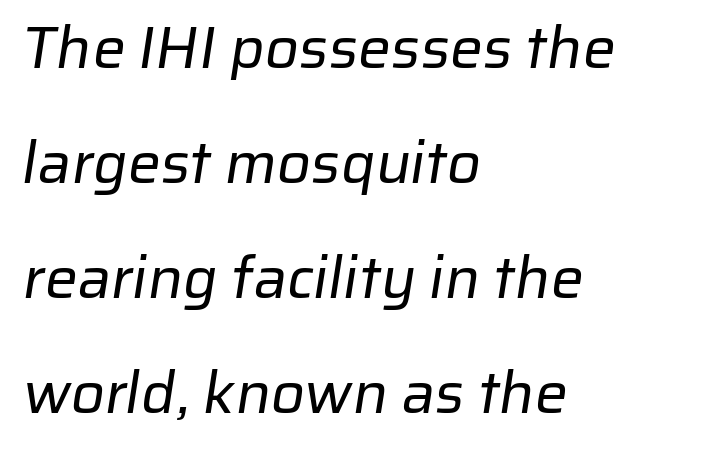
Q: Is the text bold? A: No.
Q: Is the typeface a serif or a sans-serif typeface? A: Sans-serif.
Q: Is the text underlined? A: No.
Q: How is the paragraph aligned? A: Left-aligned.
Q: Is the spacing between letters normal or unusually wide? A: Normal.
Q: Is the spacing between lines tight, normal or loose? A: Loose.
Q: Width (condensed, normal, or wide)? A: Normal.
Q: Stroke contrast? A: Low.
Q: x-height? A: Medium.
Q: Monospaced? A: No.
